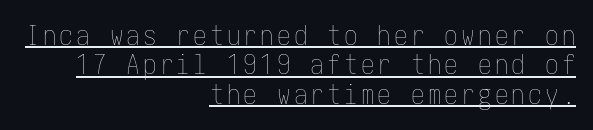
Layout note: lines flush right. Descenders here cross a horizontal rule under the line. Think standard paragraph weight, or any step lighter than that. Is there much room between lines? No — they nearly touch.
